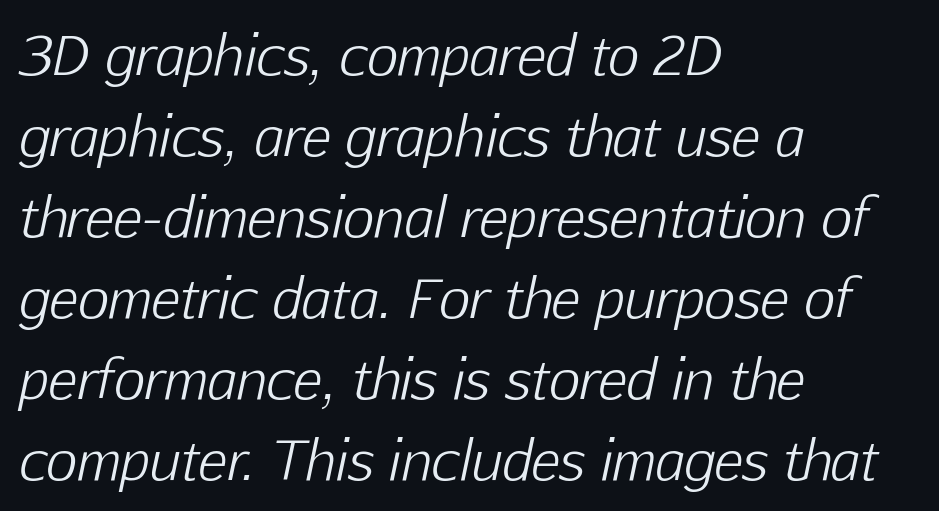
Q: Is the text bold? A: No.
Q: Is the text italic (slanted)? A: Yes, it leans right by about 12 degrees.
Q: Is the text underlined? A: No.
Q: How is the paragraph aligned? A: Left-aligned.
Q: Is the spacing between letters normal or unusually wide? A: Normal.
Q: Is the spacing between lines tight, normal or loose? A: Normal.
Q: Width (condensed, normal, or wide)? A: Normal.
Q: Stroke contrast? A: Low.
Q: x-height? A: Medium.
Q: Monospaced? A: No.
